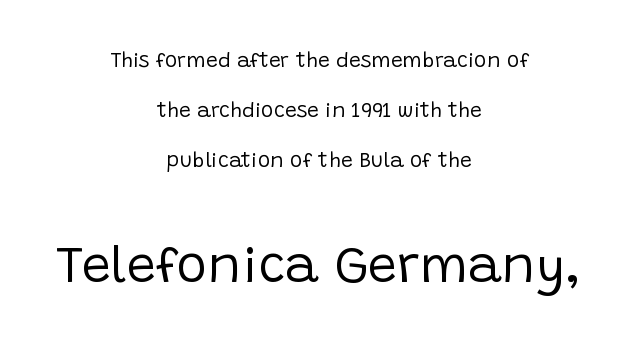
Descender tails drop into unmarked territory. This sample has the flowing, uneven cadence of proportional lettering. This is sans-serif lettering, the kind often seen on screens and signage. The rendering keeps characters at their native spacing. Size hierarchy here favors the trailing block over the leading one.
